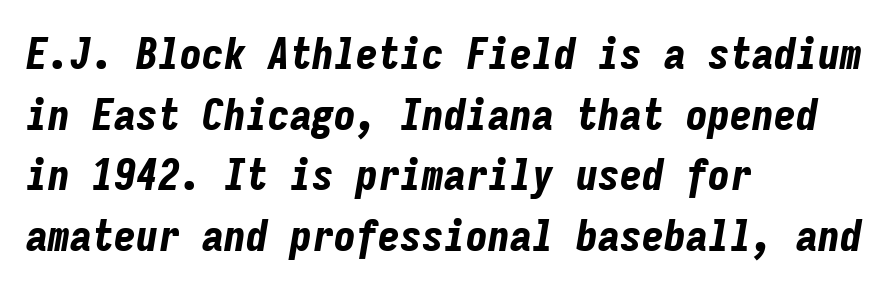
{"italic": "yes", "lean": "right", "slant_degrees": 9, "bold": "yes", "weight": "bold", "width": "condensed", "stroke_contrast": "low", "x_height": "medium", "monospaced": "yes", "underline": "no", "align": "left", "line_spacing": "normal", "line_spacing_ratio": 1.38, "letter_spacing": "normal", "letter_spacing_em": 0.0, "glyph_px": 44}
